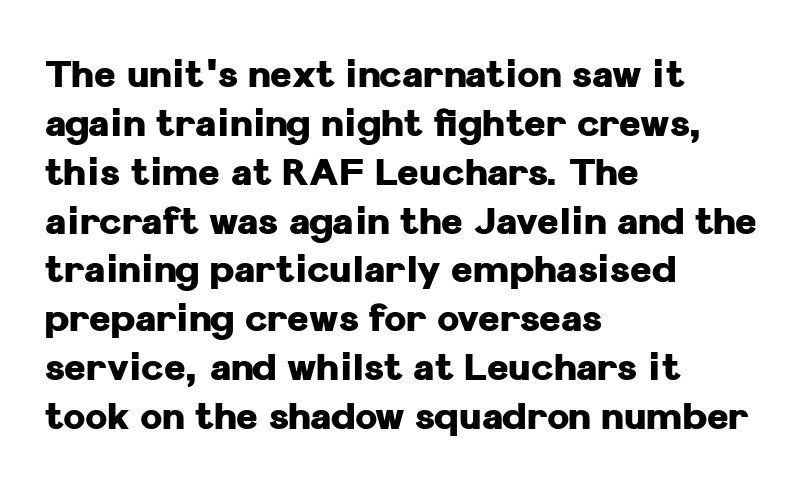
A clean baseline with only descenders dipping below it. The type is set solid horizontally, with unmodified tracking. The lines sit at an ordinary, default distance from one another. As a designer I'd log this as weight 700, bold. Each letter keeps its own natural width here, so spacing adapts to shape. The specimen reads as upright at a glance.
